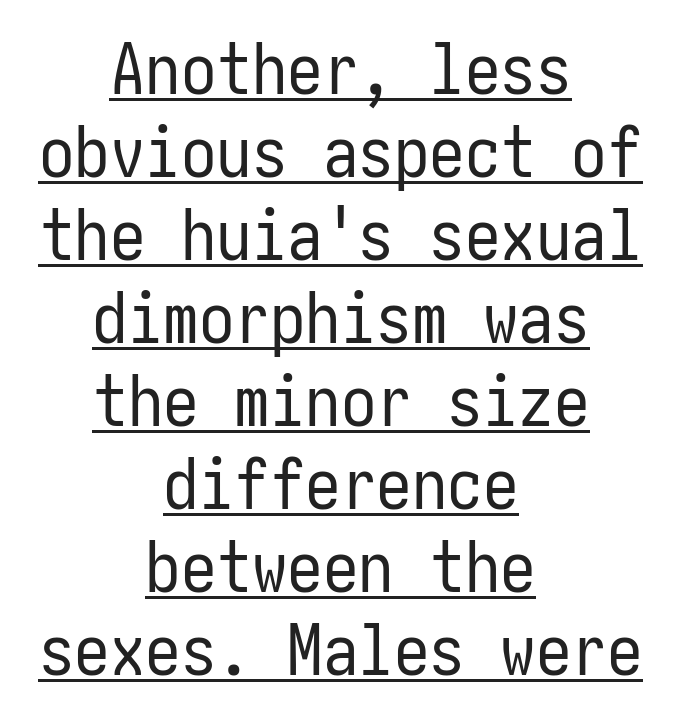
{"serif": "no", "italic": "no", "bold": "no", "weight": "regular", "width": "condensed", "stroke_contrast": "low", "x_height": "medium", "underline": "yes", "align": "center", "line_spacing_ratio": 1.17, "letter_spacing": "normal", "letter_spacing_em": 0.0, "glyph_px": 71}
